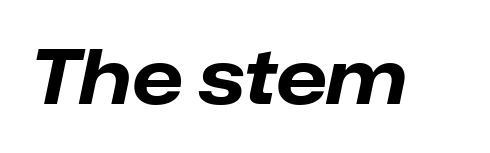
A typesetter would call this zero additional tracking. The letters advance in unequal steps, a hallmark of proportional type. Rendered with sloped, italic letterforms. Plenty of ink on the page — the face is bold. Descenders hang freely into open space.
